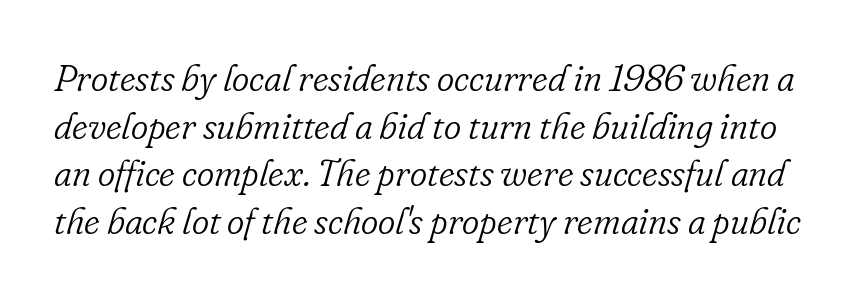
Q: Is the text bold? A: No.
Q: Is the text italic (slanted)? A: Yes, it leans right by about 16 degrees.
Q: Is the typeface a serif or a sans-serif typeface? A: Serif.
Q: Is the text underlined? A: No.
Q: Is the spacing between letters normal or unusually wide? A: Normal.
Q: Is the spacing between lines tight, normal or loose? A: Normal.
Q: Width (condensed, normal, or wide)? A: Normal.
Q: Stroke contrast? A: Low.
Q: x-height? A: Small.
Q: Monospaced? A: No.
